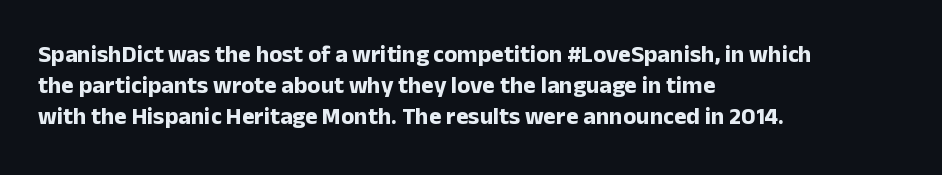
{"italic": "no", "bold": "yes", "underline": "no", "align": "left", "line_spacing": "normal", "line_spacing_ratio": 1.29, "letter_spacing": "normal", "letter_spacing_em": 0.0, "glyph_px": 24}
